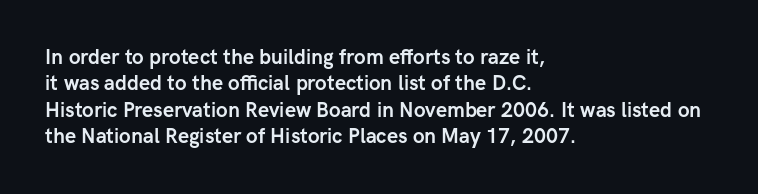
{"italic": "no", "bold": "yes", "underline": "no", "align": "left", "line_spacing": "normal", "line_spacing_ratio": 1.32, "letter_spacing": "normal", "letter_spacing_em": 0.0, "glyph_px": 20}
